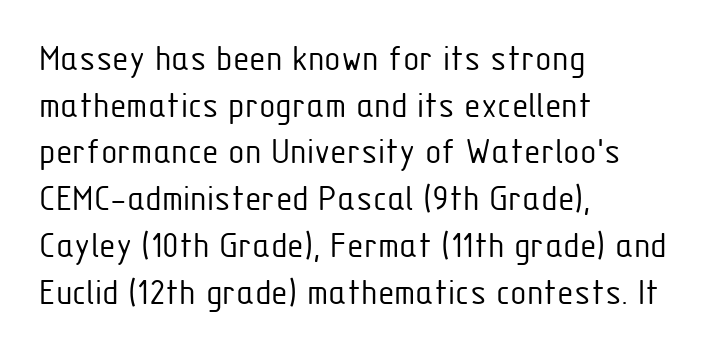
The image shows 38 px light, condensed sans-serif type, upright; set left-aligned, line spacing 1.23x, normal letter spacing, not underlined; low stroke contrast and a medium x-height.
